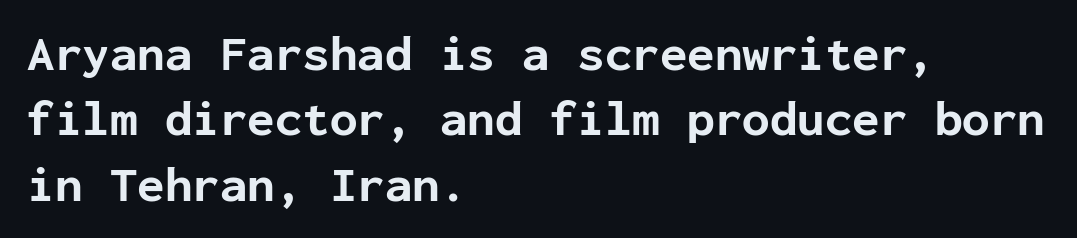
The image shows 50 px bold sans-serif type, upright, monospaced; set left-aligned, normal line spacing (1.31x), normal letter spacing, not underlined; low stroke contrast and a medium x-height.
